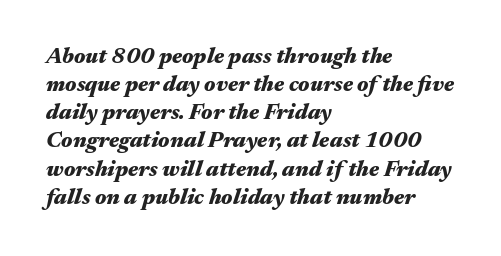
Q: Is the text bold? A: Yes.
Q: Is the text italic (slanted)? A: Yes, it leans right by about 17 degrees.
Q: Is the text underlined? A: No.
Q: How is the paragraph aligned? A: Left-aligned.
Q: Is the spacing between letters normal or unusually wide? A: Normal.
Q: Is the spacing between lines tight, normal or loose? A: Normal.
